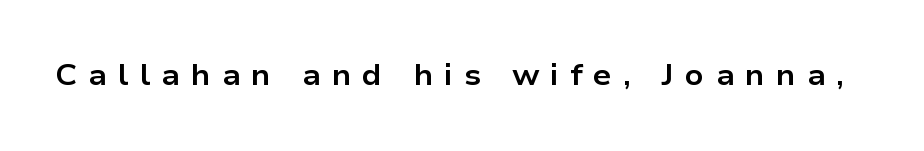
You can tell it's not italic because the verticals are truly vertical. How are the letters spaced? Widely, with obvious added tracking. In terms of weight, the rendering is a true, heavy bold. In terms of letterform style, serifs are entirely absent. The passage shown is typed in a proportional face where columns would drift. Type without underlining.
